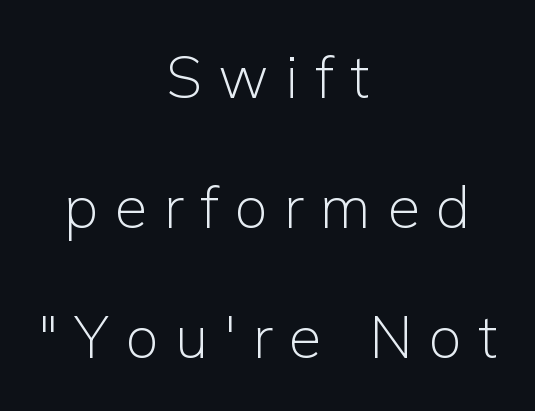
The image shows 59 px light sans-serif type, upright; set centered, loose line spacing (2.2x), unusually wide letter spacing (+0.28 em), not underlined; low stroke contrast and a medium x-height.
